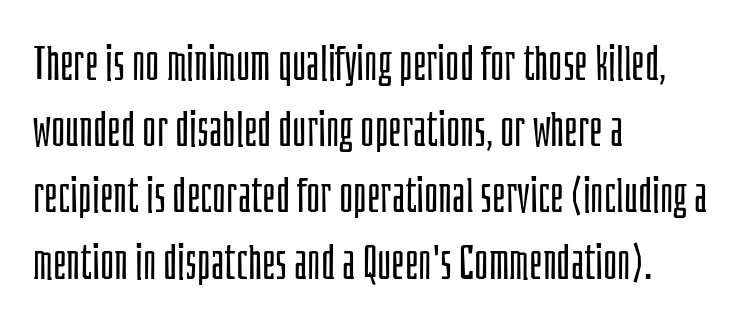
These lines are rendered in a variable-pitch font. These lines sit exactly where default settings would place them. Nobody drew a line under any word here. Reading down the block, your eye returns to a fixed left position each line.
